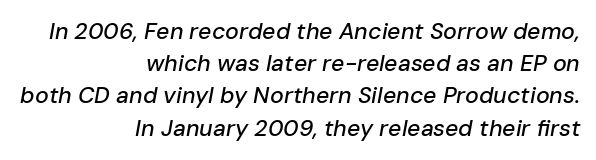
{"italic": "yes", "lean": "right", "slant_degrees": 10, "underline": "no", "align": "right", "line_spacing": "normal", "line_spacing_ratio": 1.4, "letter_spacing": "normal", "letter_spacing_em": 0.0, "glyph_px": 23}
